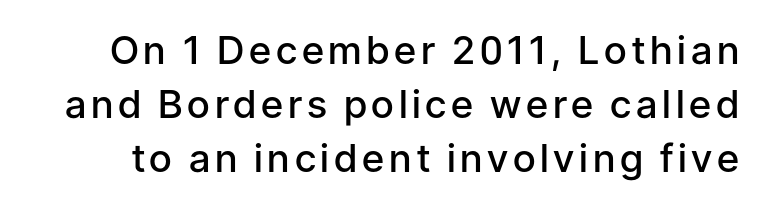
Q: Is the text bold? A: Semi-bold.
Q: Is the text italic (slanted)? A: No, it is upright.
Q: Is the typeface a serif or a sans-serif typeface? A: Sans-serif.
Q: Is the text underlined? A: No.
Q: Is the spacing between lines tight, normal or loose? A: Normal.
Q: Width (condensed, normal, or wide)? A: Normal.
Q: Stroke contrast? A: Low.
Q: x-height? A: Medium.
Q: Monospaced? A: No.
